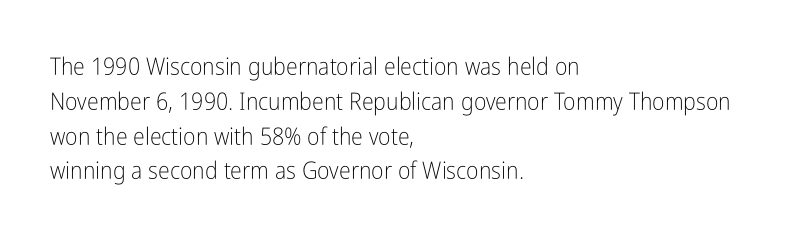
{"italic": "no", "bold": "no", "underline": "no", "align": "left", "line_spacing": "normal", "line_spacing_ratio": 1.45, "letter_spacing": "normal", "letter_spacing_em": 0.0, "glyph_px": 24}
